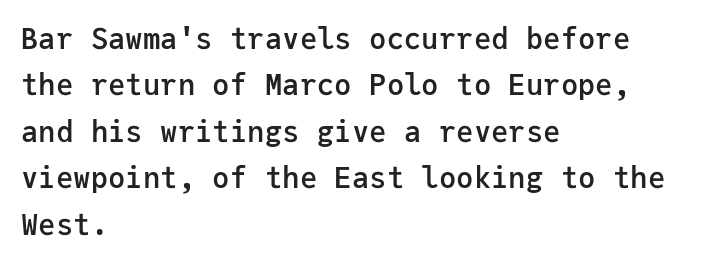
The string is rendered with underlining switched off. Teacher's note: observe the even left margin — that is flush-left alignment. Regarding serifs, this sample does without them. Notice the strokes are somewhat thickened but not fully heavy: this is a semibold. Is there much room between lines? A standard amount, neither cramped nor airy.
